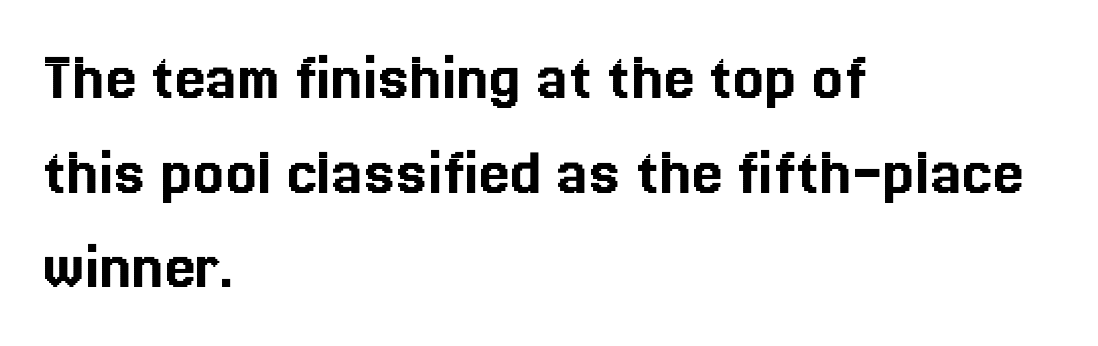
{"italic": "no", "width": "normal", "x_height": "medium", "monospaced": "no", "underline": "no", "align": "left", "line_spacing": "normal", "line_spacing_ratio": 1.37, "letter_spacing": "normal", "letter_spacing_em": 0.0, "glyph_px": 69}
